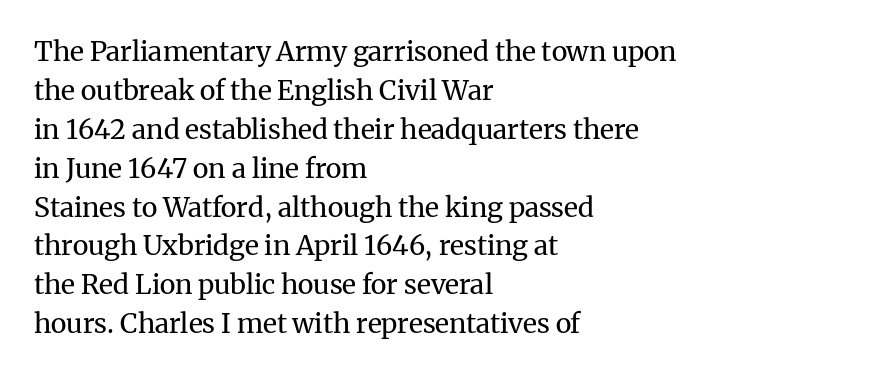
{"italic": "no", "bold": "no", "underline": "no", "align": "left", "line_spacing": "normal", "line_spacing_ratio": 1.44, "letter_spacing": "normal", "letter_spacing_em": 0.0, "glyph_px": 27}
